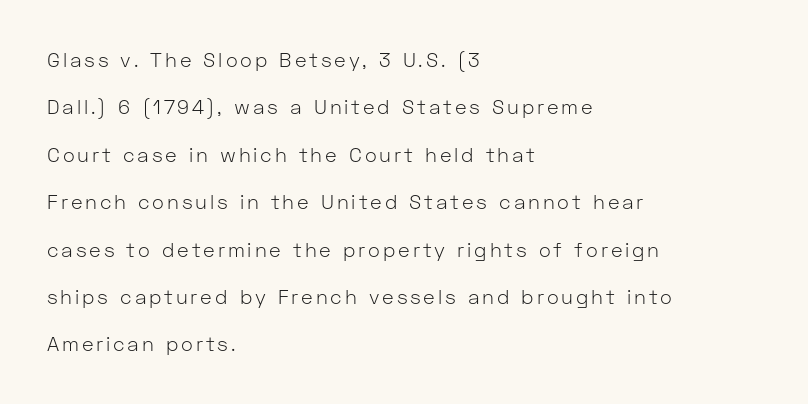
The image shows 20 px text type, upright; set left-aligned, loose line spacing (2.37x), not underlined.
